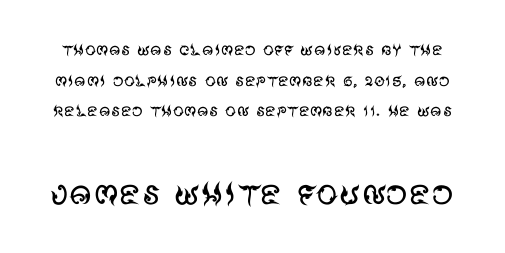
The image shows 44 px regular-weight sans-serif type, upright; set normal line spacing (1.39x), normal letter spacing, not underlined; the second (bottom) block is 2.0x larger; medium stroke contrast and a large x-height.
